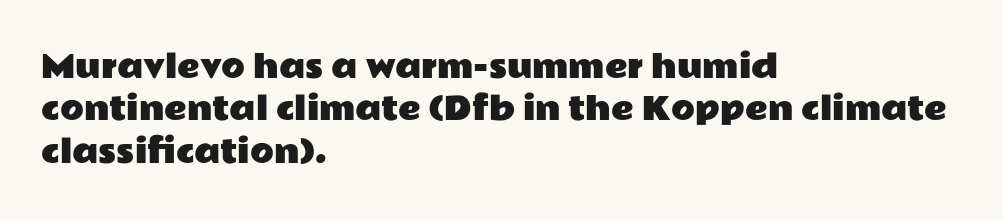
The image shows 31 px wide sans-serif type, upright; set left-aligned, normal line spacing (1.37x), normal letter spacing, not underlined; low stroke contrast and a medium x-height.
